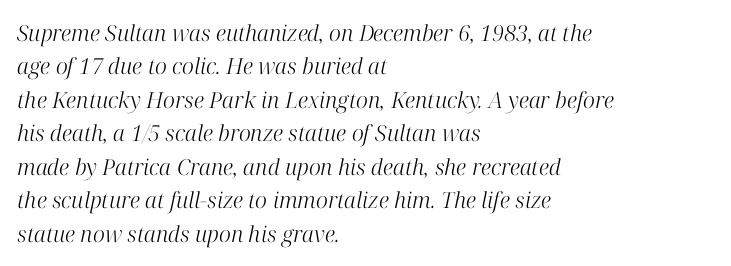
Observe the lean: these are italic letterforms. Stroke thickness stays within the range of a standard reading face or lighter. Horizontal alignment here is leftward, the default for most running prose. Default kerning and tracking; the words read as compact shapes. The gap between lines stays unmarked. The rendering uses a moderate line-height, typical for paragraphs.
